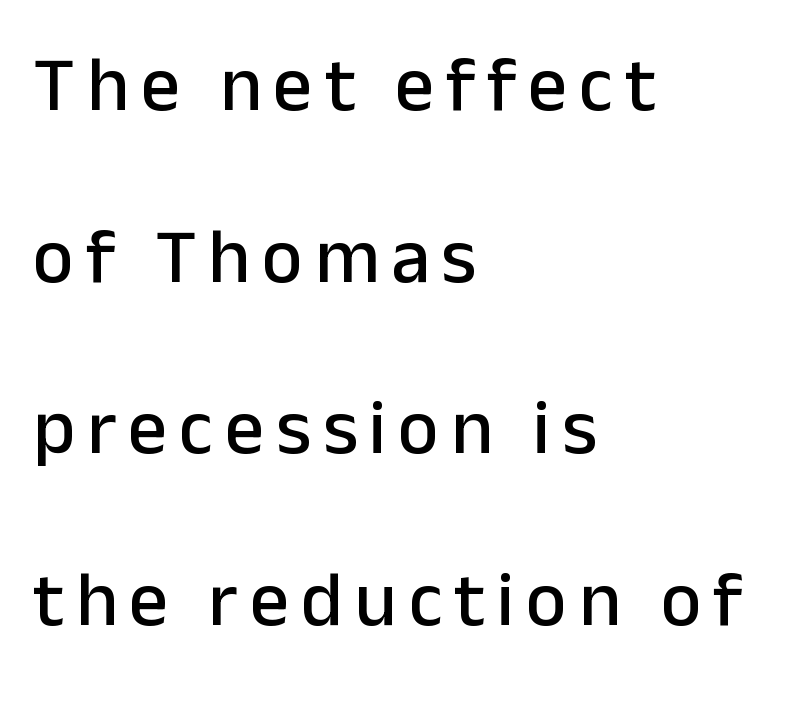
The image shows 78 px sans-serif type, upright; set left-aligned, loose line spacing (2.2x), not underlined; low stroke contrast and a medium x-height.
